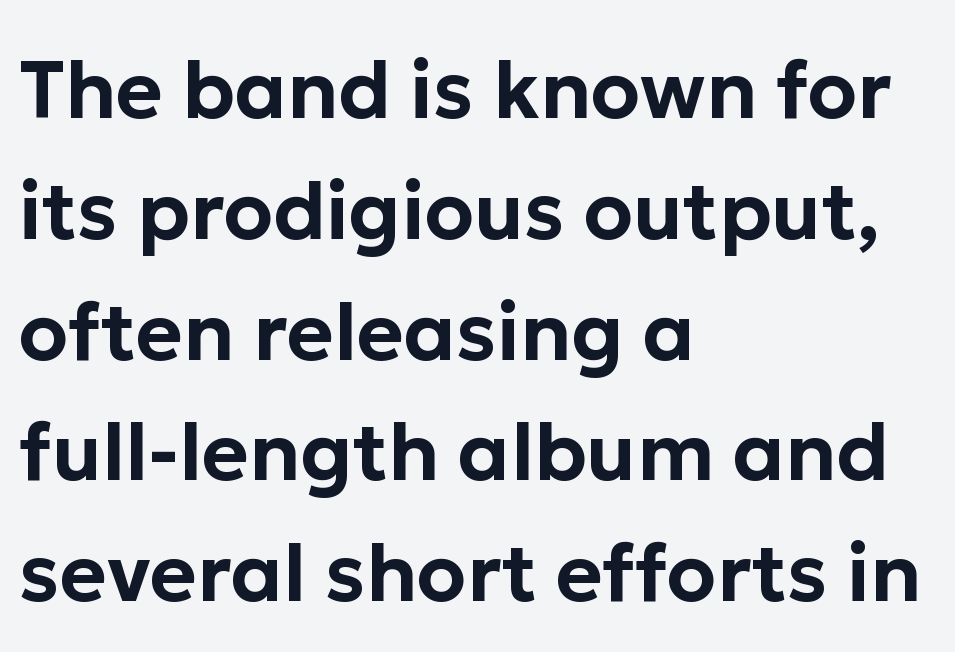
The image shows 80 px sans-serif type, upright; set left-aligned, normal line spacing (1.51x), normal letter spacing, not underlined; low stroke contrast and a medium x-height.
